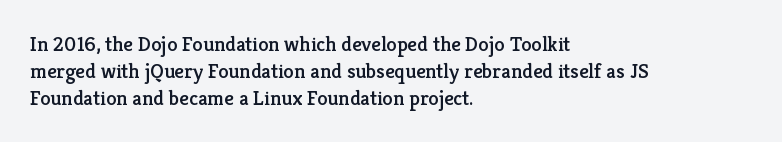
The image shows 21 px text type, upright; set left-aligned, normal line spacing (1.29x), normal letter spacing, not underlined.
